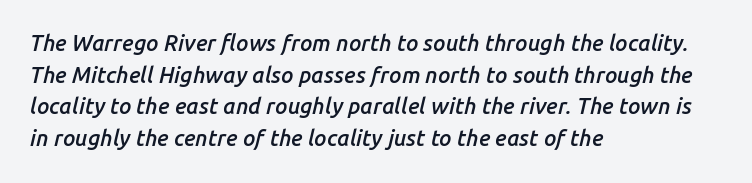
The image shows 22 px text type, italic (leaning right); set left-aligned, normal line spacing (1.44x), normal letter spacing, not underlined.
